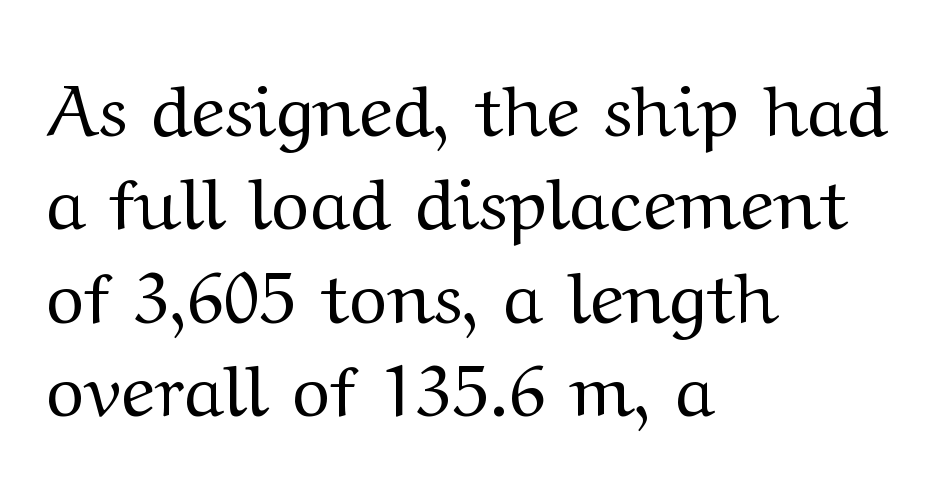
{"serif": "yes", "italic": "no", "bold": "no", "weight": "regular", "width": "wide", "stroke_contrast": "medium", "x_height": "medium", "monospaced": "no", "underline": "no", "align": "left", "line_spacing": "normal", "line_spacing_ratio": 1.28, "letter_spacing": "normal", "letter_spacing_em": 0.0, "glyph_px": 73}
